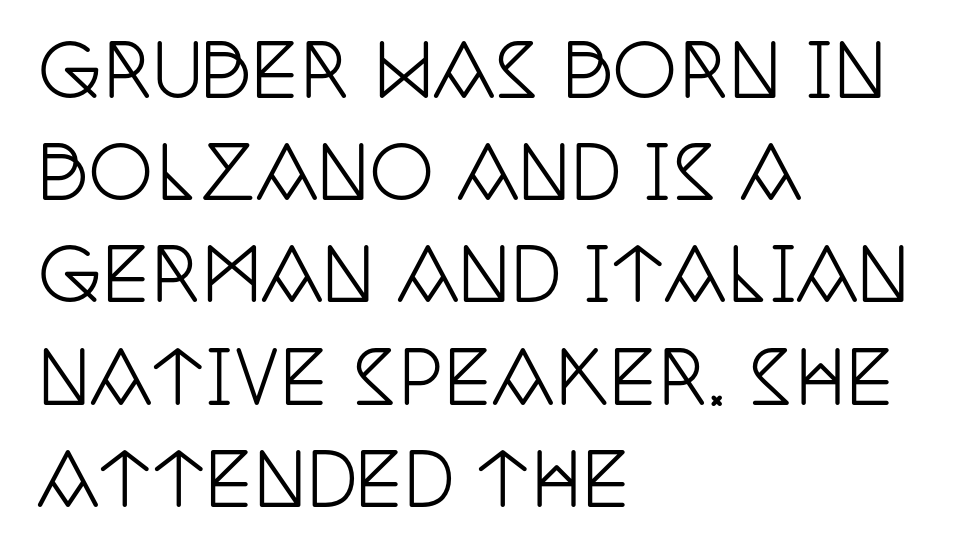
These lines keep a tight, regular rhythm from letter to letter. The space directly below the letters is spotless. Summary of vertical rhythm: regular, with standard interline spacing. The face used here is seriffed, in the tradition of book romans. Note the varied advance widths — an 'i' is clearly narrower than an 'm'. The lettering holds an erect, upright posture throughout.
